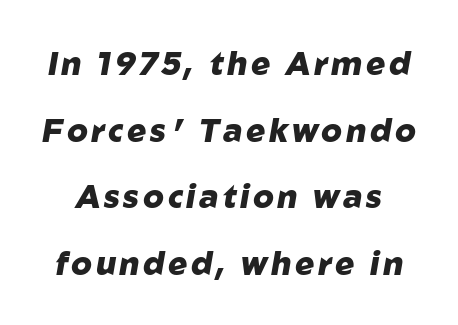
The face used here is proportionally spaced, like ordinary book or web type. These lines were composed using italics. Caption: bold face, heavy strokes. In terms of leading, this rendering errs on the spacious side. Check under the words: just untouched page.
